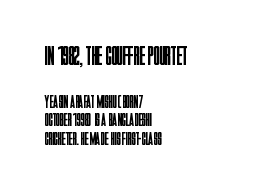
The image shows 27 px text type, upright; set left-aligned, tight line spacing (1.04x), normal letter spacing, not underlined; the first (top) block is 1.5x larger.
